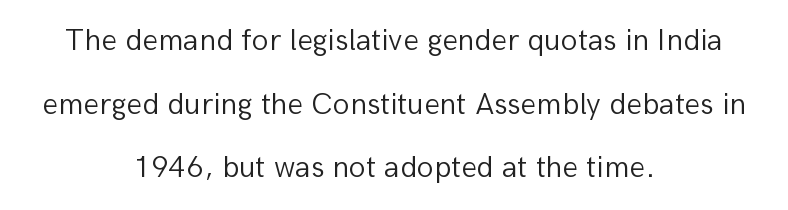
Q: Is the text bold? A: No.
Q: Is the text italic (slanted)? A: No, it is upright.
Q: Is the typeface a serif or a sans-serif typeface? A: Sans-serif.
Q: Is the text underlined? A: No.
Q: How is the paragraph aligned? A: Centered.
Q: Is the spacing between letters normal or unusually wide? A: Normal.
Q: Is the spacing between lines tight, normal or loose? A: Loose.
Q: Width (condensed, normal, or wide)? A: Normal.
Q: Stroke contrast? A: Low.
Q: x-height? A: Medium.
Q: Monospaced? A: No.
